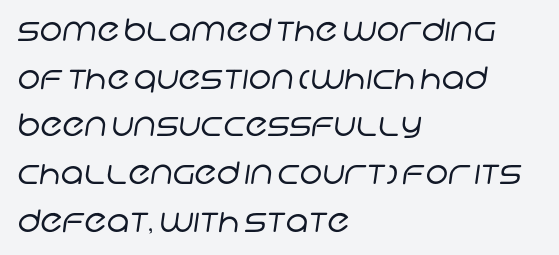
The image shows 31 px regular-weight sans-serif type; set left-aligned, normal line spacing (1.54x), normal letter spacing, not underlined; low stroke contrast and a large x-height.
